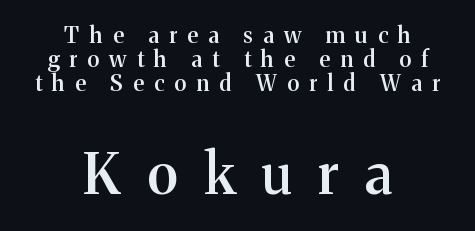
{"serif": "yes", "italic": "no", "bold": "semi", "weight": "semibold", "width": "normal", "stroke_contrast": "medium", "x_height": "medium", "monospaced": "no", "underline": "no", "align": "center", "line_spacing": "tight", "line_spacing_ratio": 1.09, "letter_spacing": "wide", "letter_spacing_em": 0.47, "larger_block": "second", "size_ratio": 2.55, "glyph_px": 56}
